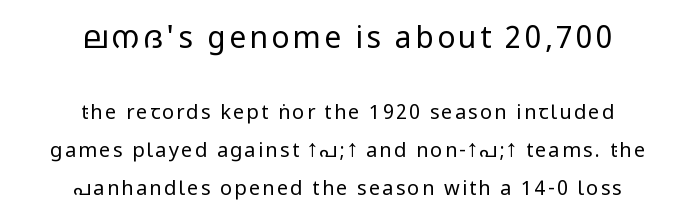
Q: Is the text bold? A: No.
Q: Is the text italic (slanted)? A: No, it is upright.
Q: Is the typeface a serif or a sans-serif typeface? A: Sans-serif.
Q: Is the text underlined? A: No.
Q: How is the paragraph aligned? A: Centered.
Q: Which block of text is set in a larger size, the first (top) or the second (bottom)? A: The first (top) one.
Q: Width (condensed, normal, or wide)? A: Condensed.
Q: Stroke contrast? A: Low.
